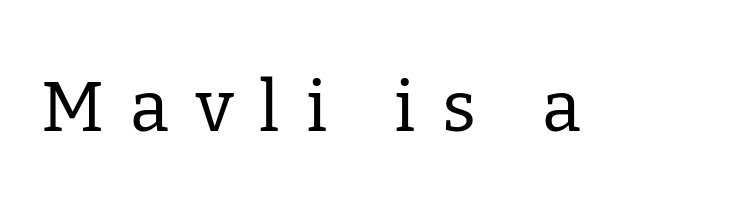
{"serif": "yes", "italic": "no", "bold": "no", "weight": "regular", "width": "normal", "stroke_contrast": "low", "x_height": "medium", "monospaced": "no", "underline": "no", "letter_spacing": "wide", "letter_spacing_em": 0.37, "glyph_px": 71}
